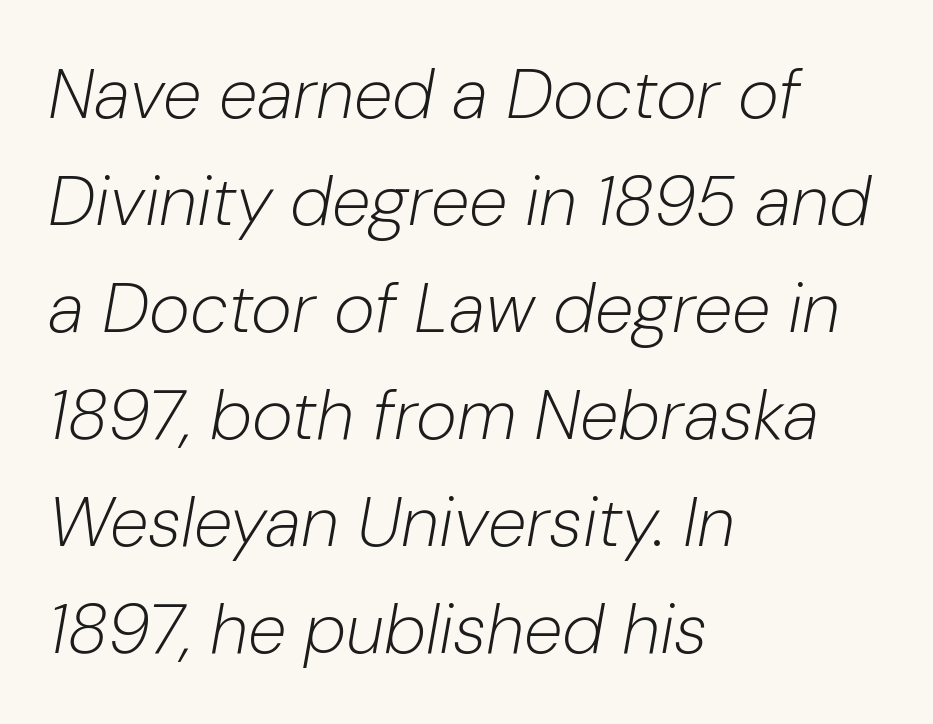
{"italic": "yes", "lean": "right", "slant_degrees": 10, "bold": "no", "weight": "light", "width": "normal", "stroke_contrast": "low", "x_height": "medium", "monospaced": "no", "underline": "no", "align": "left", "line_spacing": "normal", "line_spacing_ratio": 1.53, "letter_spacing": "normal", "letter_spacing_em": 0.0, "glyph_px": 70}
